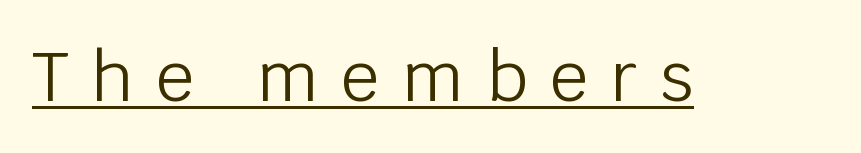
{"serif": "no", "italic": "no", "bold": "no", "weight": "light", "width": "normal", "stroke_contrast": "low", "x_height": "large", "monospaced": "no", "underline": "yes", "letter_spacing": "wide", "letter_spacing_em": 0.33, "glyph_px": 68}
